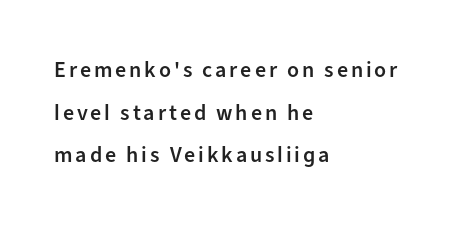
{"italic": "no", "bold": "semi", "underline": "no", "align": "left", "line_spacing": "loose", "line_spacing_ratio": 1.94, "glyph_px": 22}
